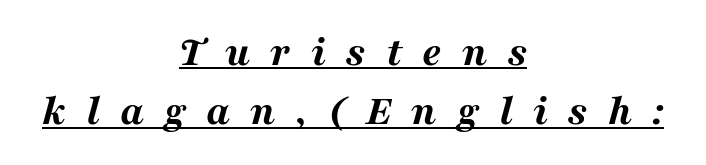
{"italic": "yes", "lean": "right", "slant_degrees": 16, "bold": "yes", "weight": "bold", "width": "wide", "stroke_contrast": "medium", "x_height": "medium", "monospaced": "no", "underline": "yes", "align": "center", "line_spacing": "normal", "line_spacing_ratio": 1.38, "letter_spacing": "wide", "letter_spacing_em": 0.47, "glyph_px": 43}
